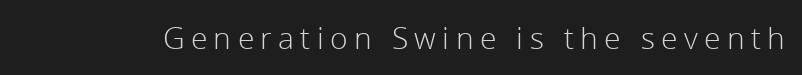
Q: Is the text bold? A: No.
Q: Is the text italic (slanted)? A: No, it is upright.
Q: Is the typeface a serif or a sans-serif typeface? A: Sans-serif.
Q: Is the text underlined? A: No.
Q: Is the spacing between letters normal or unusually wide? A: Unusually wide.
Q: Width (condensed, normal, or wide)? A: Normal.
Q: Stroke contrast? A: Low.
Q: x-height? A: Medium.
Q: Monospaced? A: No.
